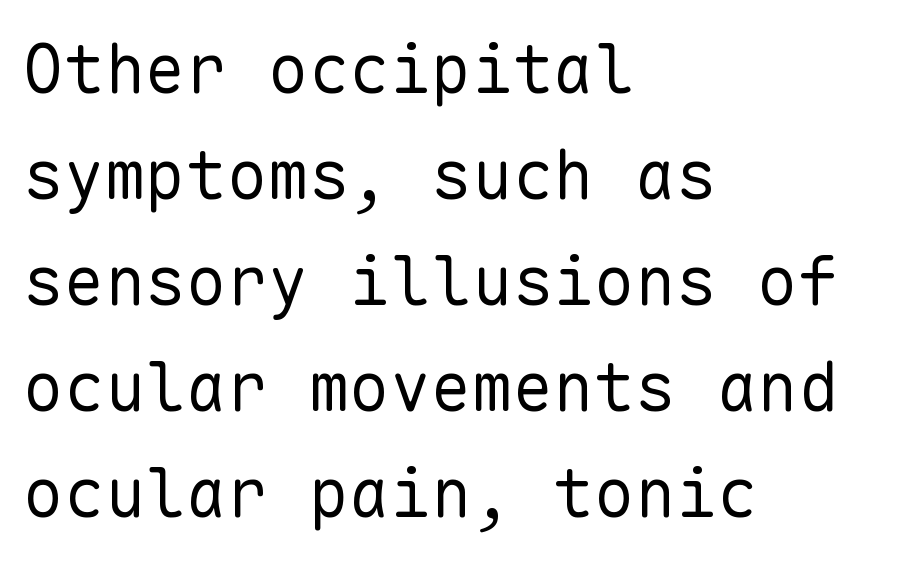
The image shows 68 px regular-weight sans-serif type, upright, monospaced; set left-aligned, normal line spacing (1.56x), normal letter spacing, not underlined; low stroke contrast and a medium x-height.
